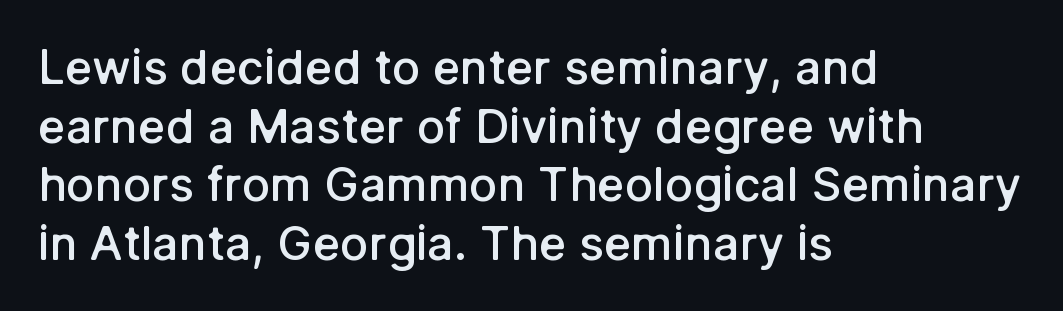
{"serif": "no", "italic": "no", "bold": "semi", "weight": "semibold", "width": "normal", "stroke_contrast": "low", "x_height": "medium", "monospaced": "no", "underline": "no", "align": "left", "line_spacing": "normal", "line_spacing_ratio": 1.25, "letter_spacing": "normal", "letter_spacing_em": 0.0, "glyph_px": 47}
